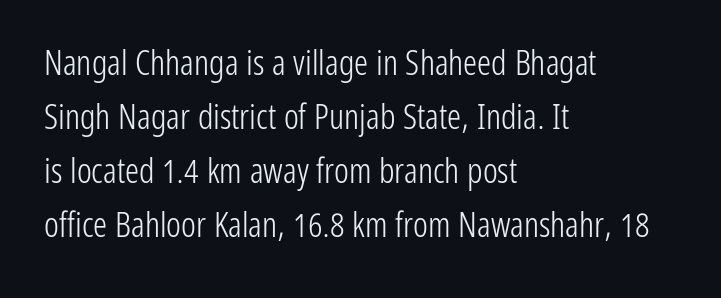
{"serif": "no", "italic": "no", "bold": "no", "weight": "light", "width": "condensed", "stroke_contrast": "low", "x_height": "medium", "monospaced": "no", "underline": "no", "align": "left", "line_spacing": "normal", "line_spacing_ratio": 1.54, "letter_spacing": "normal", "letter_spacing_em": 0.0, "glyph_px": 35}
